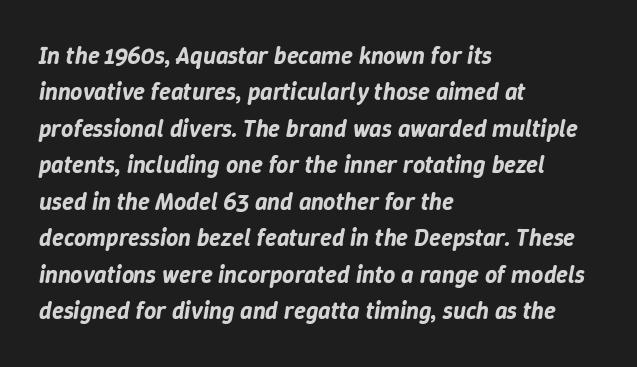
Notice how the stems are inclined rather than vertical — that's the hallmark of italics. The strip under each line holds only bare page. The face used here is rendered with its standard letterfit. Honestly, the row spacing looks completely unremarkable. Left-aligned paragraph, ragged on the right.
